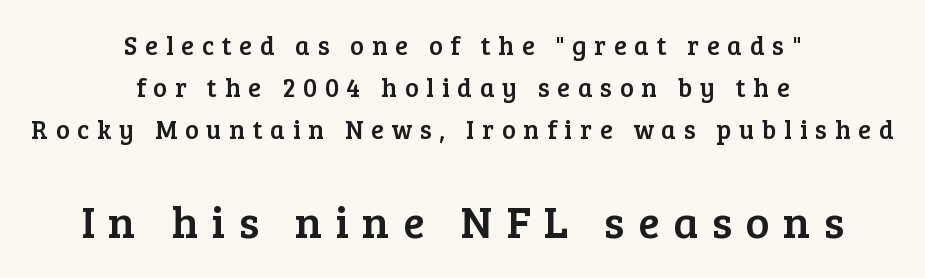
Q: Is the text italic (slanted)? A: No, it is upright.
Q: Is the typeface a serif or a sans-serif typeface? A: Serif.
Q: Is the text underlined? A: No.
Q: How is the paragraph aligned? A: Centered.
Q: Is the spacing between letters normal or unusually wide? A: Unusually wide.
Q: Is the spacing between lines tight, normal or loose? A: Normal.
Q: Which block of text is set in a larger size, the first (top) or the second (bottom)? A: The second (bottom) one.
Q: Width (condensed, normal, or wide)? A: Normal.
Q: Stroke contrast? A: Low.
Q: x-height? A: Medium.
Q: Monospaced? A: No.
